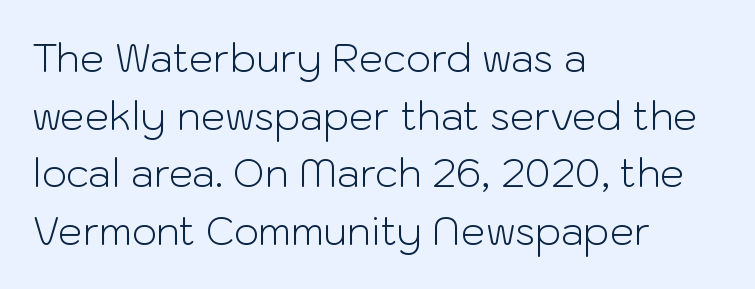
The image shows 39 px light sans-serif type, upright; set left-aligned, normal line spacing (1.48x), normal letter spacing, not underlined; low stroke contrast and a medium x-height.
